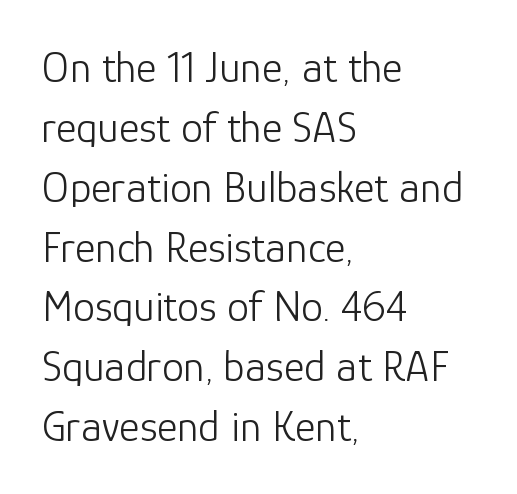
Q: Is the text bold? A: No.
Q: Is the text italic (slanted)? A: No, it is upright.
Q: Is the typeface a serif or a sans-serif typeface? A: Sans-serif.
Q: Is the text underlined? A: No.
Q: How is the paragraph aligned? A: Left-aligned.
Q: Is the spacing between letters normal or unusually wide? A: Normal.
Q: Is the spacing between lines tight, normal or loose? A: Normal.
Q: Width (condensed, normal, or wide)? A: Normal.
Q: Stroke contrast? A: Low.
Q: x-height? A: Medium.
Q: Monospaced? A: No.
